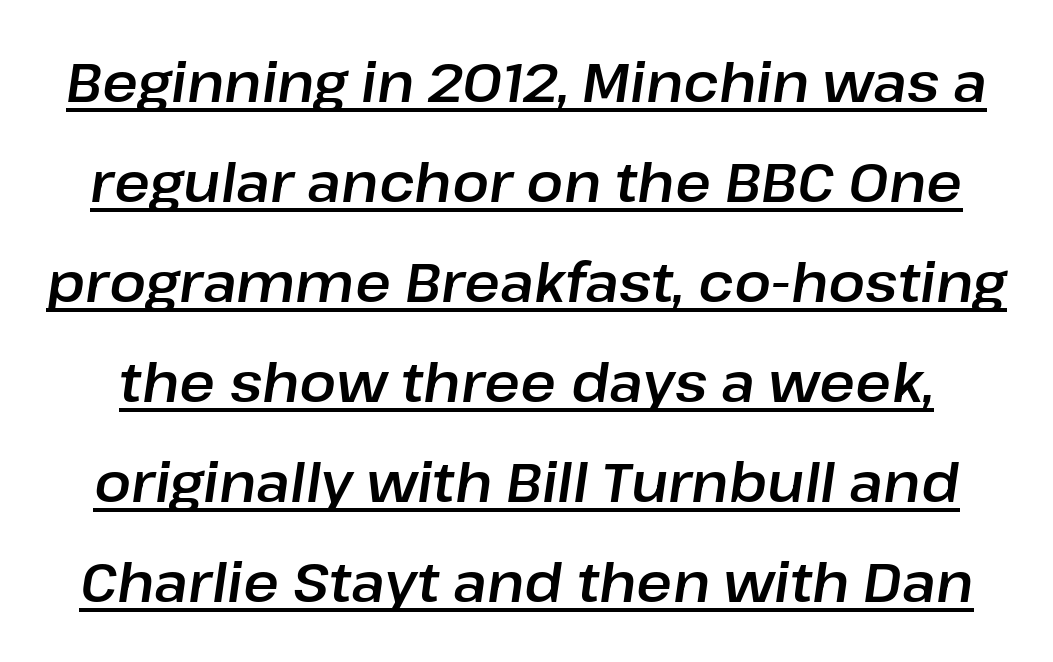
The image shows 55 px text type, italic (leaning right); set line spacing 1.82x, normal letter spacing, underlined; low stroke contrast and a medium x-height.
